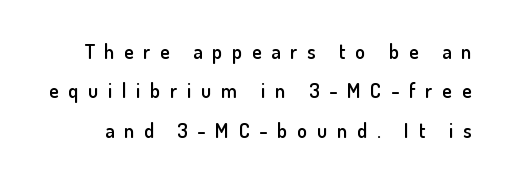
Notice the wide empty band between every row — that's loose leading. You can tell it's not italic because the verticals are truly vertical. Lines of text with bare space underneath. Look at the tracking — it's clearly loosened, letters drifting apart. The rendering uses a semibold face; strokes are thickened but not to full bold.
